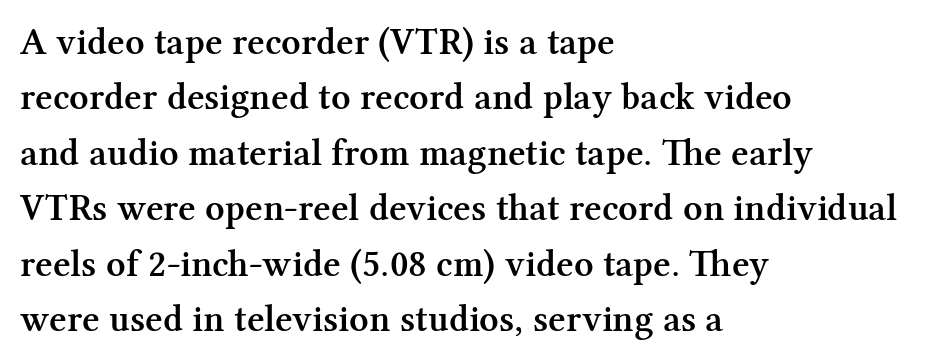
Style check: upright. This rendering leaves character spacing at its baseline value. Does the weight exceed regular? Yes, but only to semibold. If you measured baseline to baseline, you'd find a middling distance. Is this a fixed-width face? No — the glyphs have proportional, varying widths.
